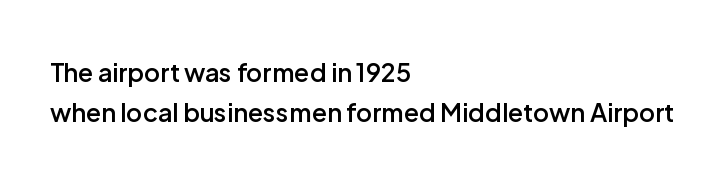
The image shows 25 px text type, upright; set left-aligned, normal line spacing (1.59x), normal letter spacing, not underlined.
